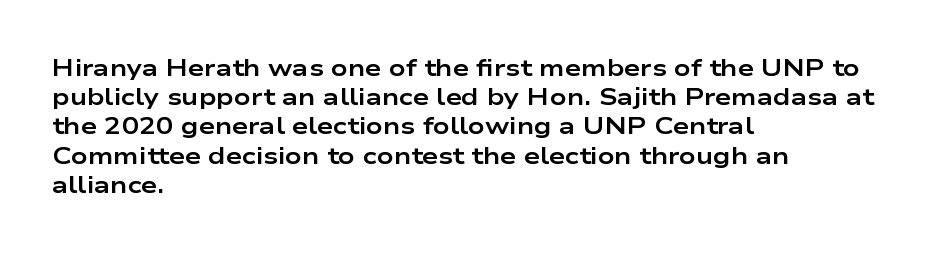
{"italic": "no", "bold": "yes", "underline": "no", "align": "left", "line_spacing": "normal", "line_spacing_ratio": 1.27, "letter_spacing": "normal", "letter_spacing_em": 0.0, "glyph_px": 23}
